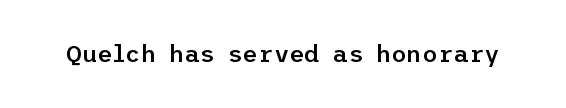
Quick note: underline off. Rendered with straight, roman letterforms. Each word holds together tightly as a unit, with standard inter-letter gaps. Slightly chunky letters — semibold, I'd say, not full bold.
